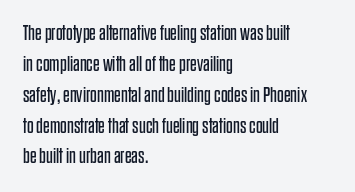
If you drew a line through each stem, it would be perfectly vertical. Leftover space on each line is placed entirely after the last word. The vertical gap from one line to the next is medium. The specimen omits any rule beneath the text block's lines.
